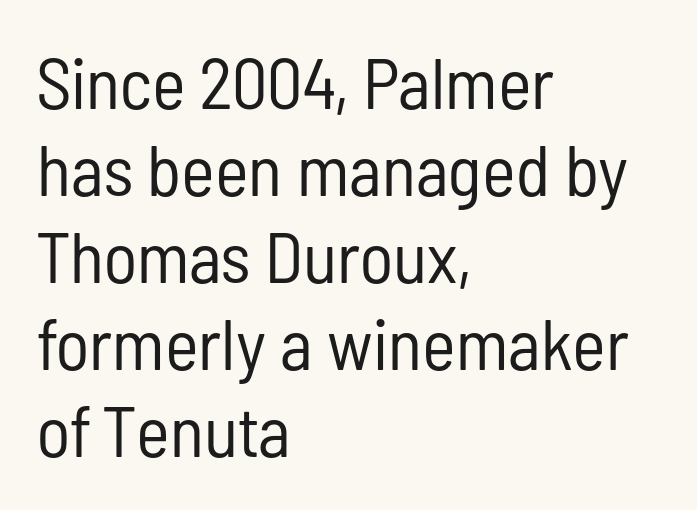
Q: Is the text bold? A: No.
Q: Is the text italic (slanted)? A: No, it is upright.
Q: Is the typeface a serif or a sans-serif typeface? A: Sans-serif.
Q: Is the text underlined? A: No.
Q: How is the paragraph aligned? A: Left-aligned.
Q: Is the spacing between letters normal or unusually wide? A: Normal.
Q: Width (condensed, normal, or wide)? A: Condensed.
Q: Stroke contrast? A: Low.
Q: x-height? A: Medium.
Q: Monospaced? A: No.
